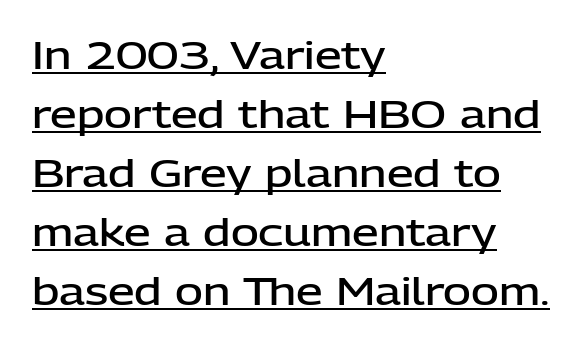
These lines carry some extra weight — a demibold, not a full bold. These lines are rendered in a variable-pitch font. Observe the absence of serifs on each vertical stroke in this sample. Teacher's note: observe the even left margin — that is flush-left alignment.
